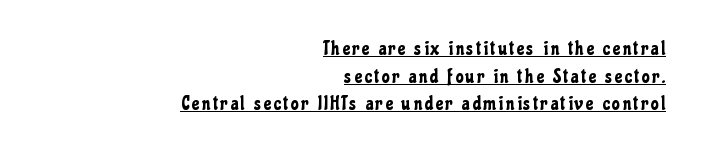
{"italic": "no", "underline": "yes", "align": "right", "line_spacing": "normal", "line_spacing_ratio": 1.38, "glyph_px": 20}
